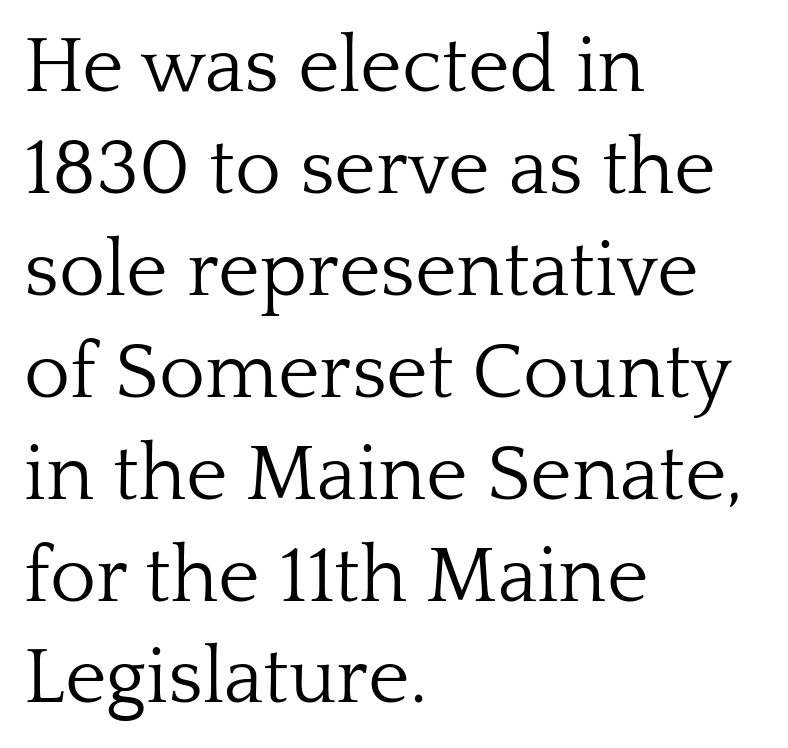
The image shows 79 px light serif type, upright; set left-aligned, normal line spacing (1.29x), normal letter spacing, not underlined; low stroke contrast and a medium x-height.
